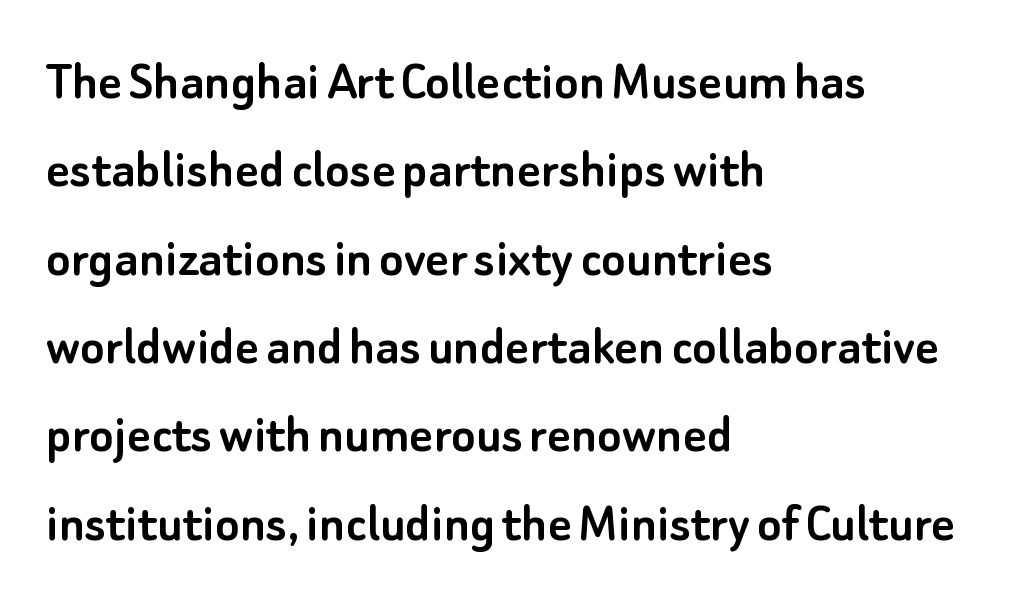
Q: Is the text italic (slanted)? A: No, it is upright.
Q: Is the typeface a serif or a sans-serif typeface? A: Sans-serif.
Q: Is the text underlined? A: No.
Q: How is the paragraph aligned? A: Left-aligned.
Q: Is the spacing between letters normal or unusually wide? A: Normal.
Q: Is the spacing between lines tight, normal or loose? A: Normal.
Q: Width (condensed, normal, or wide)? A: Normal.
Q: Stroke contrast? A: Low.
Q: x-height? A: Small.
Q: Monospaced? A: No.
